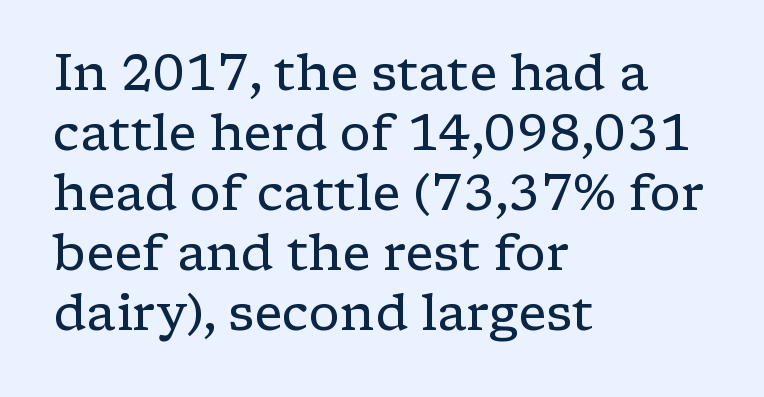
Q: Is the text bold? A: No.
Q: Is the text italic (slanted)? A: No, it is upright.
Q: Is the typeface a serif or a sans-serif typeface? A: Serif.
Q: Is the text underlined? A: No.
Q: How is the paragraph aligned? A: Left-aligned.
Q: Is the spacing between letters normal or unusually wide? A: Normal.
Q: Width (condensed, normal, or wide)? A: Wide.
Q: Stroke contrast? A: Low.
Q: x-height? A: Medium.
Q: Monospaced? A: No.
